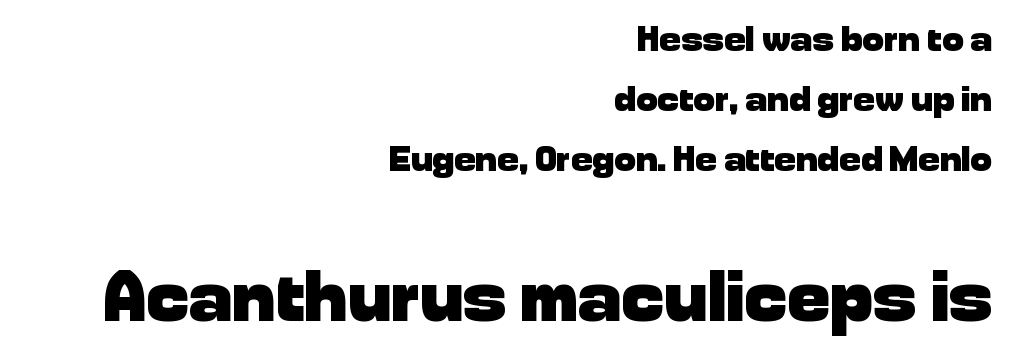
Here the second block reads like a headline and the first like body copy. The characters display no serif detailing; their extremities are plain. The lines are quadded right. Compared with typical paragraphs, the rows here are spaced about the same. The space beneath each line is pristine and unruled.
